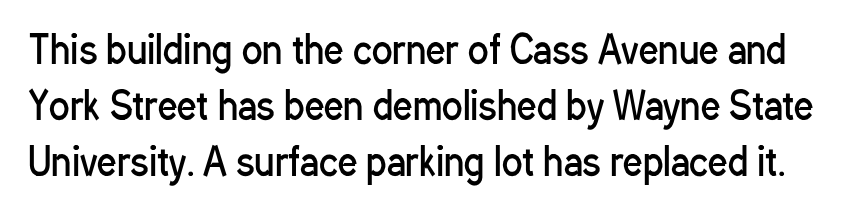
Q: Is the text bold? A: No.
Q: Is the text italic (slanted)? A: No, it is upright.
Q: Is the typeface a serif or a sans-serif typeface? A: Sans-serif.
Q: Is the text underlined? A: No.
Q: Is the spacing between letters normal or unusually wide? A: Normal.
Q: Is the spacing between lines tight, normal or loose? A: Normal.
Q: Width (condensed, normal, or wide)? A: Condensed.
Q: Stroke contrast? A: Low.
Q: x-height? A: Medium.
Q: Monospaced? A: No.
